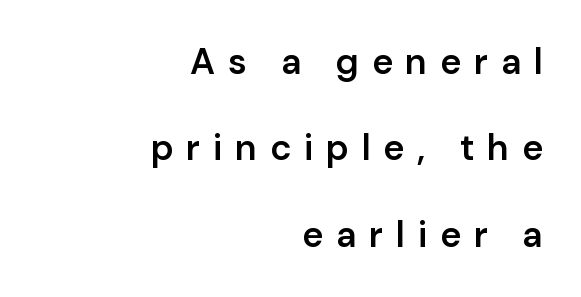
{"serif": "no", "italic": "no", "bold": "semi", "weight": "semibold", "width": "normal", "stroke_contrast": "low", "x_height": "medium", "monospaced": "no", "underline": "no", "align": "right", "line_spacing": "loose", "line_spacing_ratio": 2.4, "letter_spacing": "wide", "letter_spacing_em": 0.35, "glyph_px": 36}
